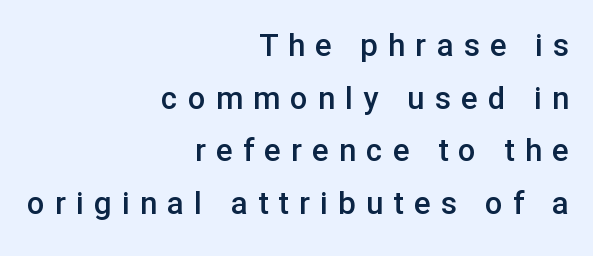
Q: Is the text bold? A: Semi-bold.
Q: Is the text italic (slanted)? A: No, it is upright.
Q: Is the typeface a serif or a sans-serif typeface? A: Sans-serif.
Q: Is the text underlined? A: No.
Q: How is the paragraph aligned? A: Right-aligned.
Q: Is the spacing between letters normal or unusually wide? A: Unusually wide.
Q: Is the spacing between lines tight, normal or loose? A: Normal.
Q: Width (condensed, normal, or wide)? A: Normal.
Q: Stroke contrast? A: Low.
Q: x-height? A: Medium.
Q: Monospaced? A: No.
